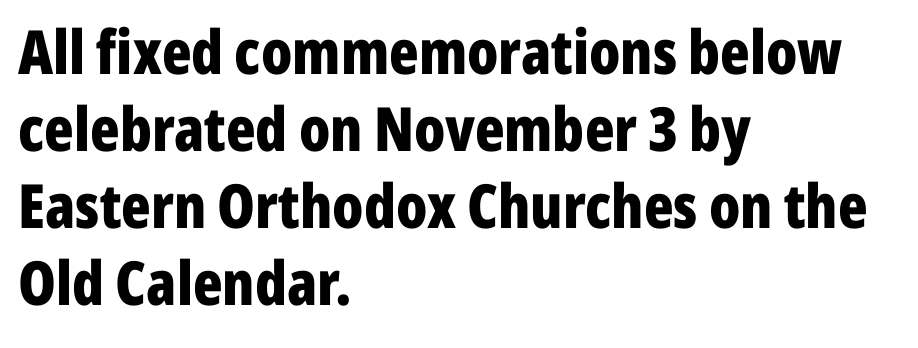
Interline gaps are of average width in this sample. The paragraph shown leans on its left margin. Characters follow at the spacing the type designer built in. Each letter keeps its own natural width here, so spacing adapts to shape.
